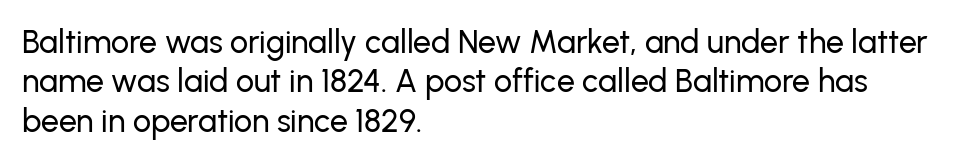
The image shows 32 px sans-serif type, upright; set left-aligned, line spacing 1.23x, normal letter spacing, not underlined; low stroke contrast and a medium x-height.
